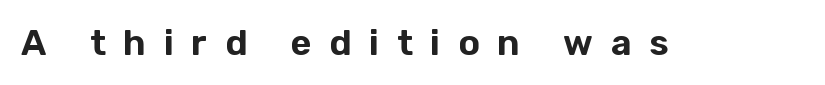
It's the straight-up-and-down kind of type. Looks like regular typesetting: each glyph gets only the width it needs. A sans-serif font was chosen for this passage. The letterforms stand isolated, each surrounded by extra space. Underlining? Definitely not there.
